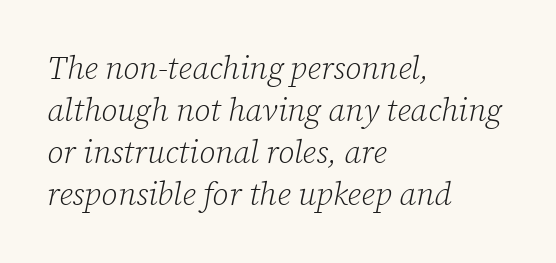
Between one letter and the next there's only the usual sliver of space. Does the leading feel generous? No, just average. To sum up the face: it has serifs. The strip under each line holds only bare page. Varying glyph widths throughout — classic text-font behaviour. A quiet, ordinary-to-light weight characterises the typeface.
